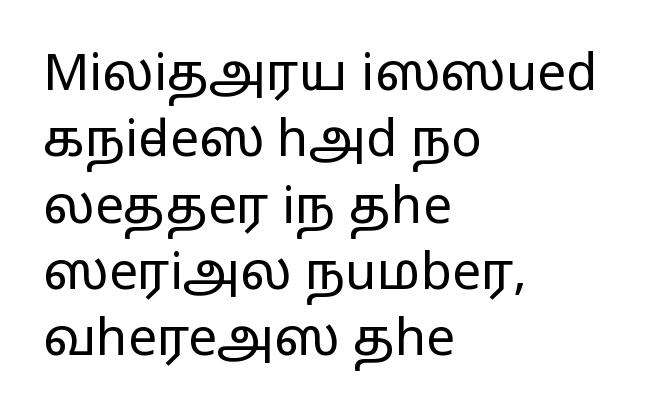
{"serif": "no", "italic": "no", "bold": "no", "weight": "regular", "width": "wide", "stroke_contrast": "low", "x_height": "medium", "monospaced": "no", "underline": "no", "align": "left", "line_spacing": "normal", "line_spacing_ratio": 1.3, "letter_spacing": "normal", "letter_spacing_em": 0.0, "glyph_px": 51}
